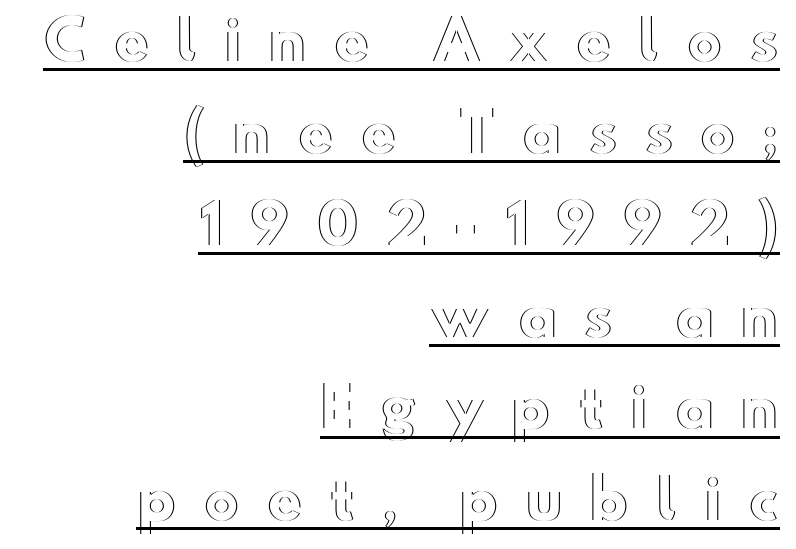
Q: Is the text italic (slanted)? A: No, it is upright.
Q: Is the text underlined? A: Yes.
Q: How is the paragraph aligned? A: Right-aligned.
Q: Is the spacing between letters normal or unusually wide? A: Unusually wide.
Q: Is the spacing between lines tight, normal or loose? A: Normal.
Q: Width (condensed, normal, or wide)? A: Wide.
Q: x-height? A: Small.
Q: Monospaced? A: No.
